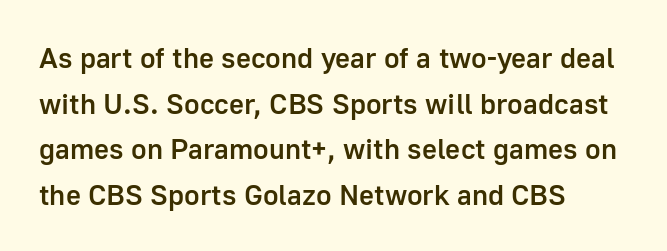
Q: Is the text bold? A: Semi-bold.
Q: Is the text italic (slanted)? A: No, it is upright.
Q: Is the typeface a serif or a sans-serif typeface? A: Sans-serif.
Q: Is the text underlined? A: No.
Q: How is the paragraph aligned? A: Left-aligned.
Q: Is the spacing between letters normal or unusually wide? A: Normal.
Q: Is the spacing between lines tight, normal or loose? A: Normal.
Q: Width (condensed, normal, or wide)? A: Normal.
Q: Stroke contrast? A: Low.
Q: x-height? A: Medium.
Q: Monospaced? A: No.
